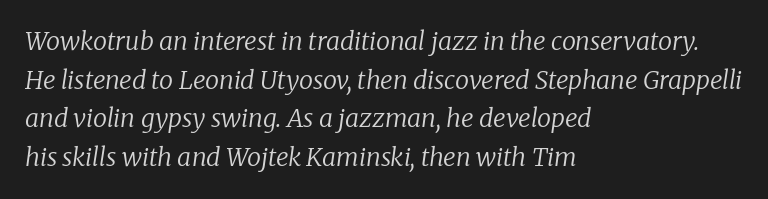
The image shows 25 px text type, italic (leaning right); set left-aligned, normal line spacing (1.55x), normal letter spacing, not underlined.
